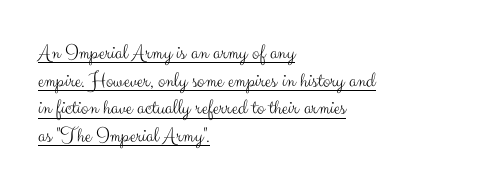
Q: Is the text bold? A: No.
Q: Is the text italic (slanted)? A: Yes.
Q: Is the text underlined? A: Yes.
Q: How is the paragraph aligned? A: Left-aligned.
Q: Is the spacing between letters normal or unusually wide? A: Normal.
Q: Is the spacing between lines tight, normal or loose? A: Normal.
